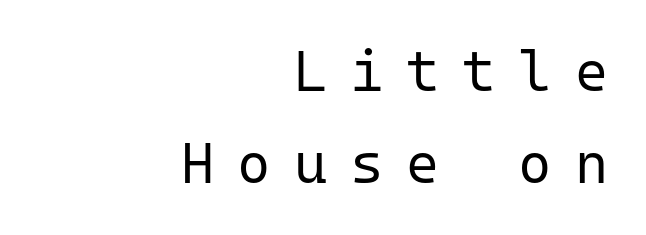
{"serif": "no", "italic": "no", "bold": "no", "weight": "regular", "width": "normal", "stroke_contrast": "low", "x_height": "medium", "monospaced": "yes", "underline": "no", "align": "right", "line_spacing": "normal", "line_spacing_ratio": 1.61, "letter_spacing": "wide", "letter_spacing_em": 0.4, "glyph_px": 57}
